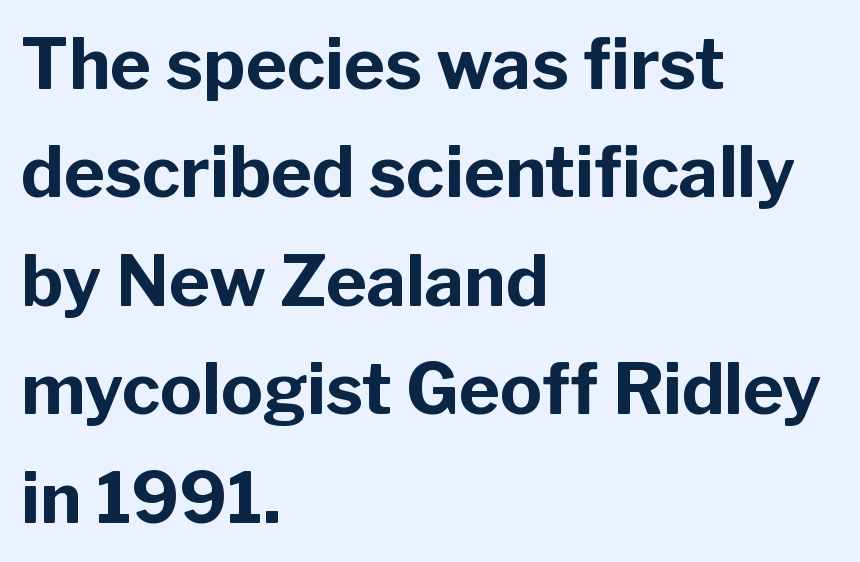
{"serif": "no", "italic": "no", "bold": "yes", "weight": "bold", "width": "normal", "stroke_contrast": "low", "x_height": "medium", "monospaced": "no", "underline": "no", "align": "left", "line_spacing": "normal", "line_spacing_ratio": 1.55, "letter_spacing": "normal", "letter_spacing_em": 0.0, "glyph_px": 70}
